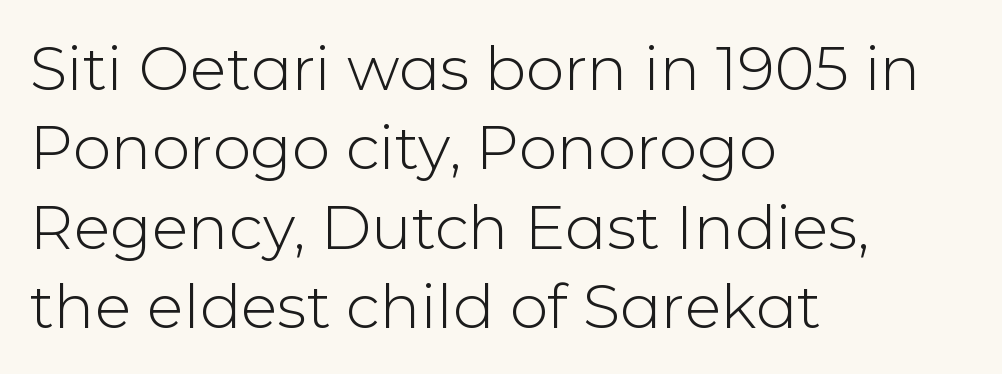
The axis of the letterforms is exactly vertical. Underline: absent. To sum up the face: it is a sans, with no serifs. Horizontally, the lines are justified to the leading edge only. Looks like regular typesetting: each glyph gets only the width it needs. Line spacing here is normal.
